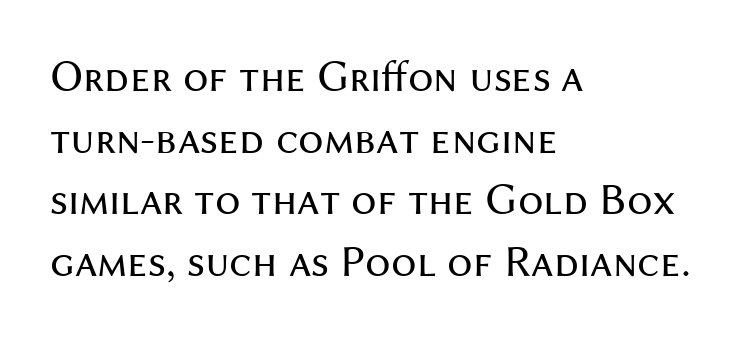
The image shows 45 px regular-weight sans-serif type, upright; set left-aligned, normal line spacing (1.37x), normal letter spacing, not underlined; medium stroke contrast and a medium x-height.
